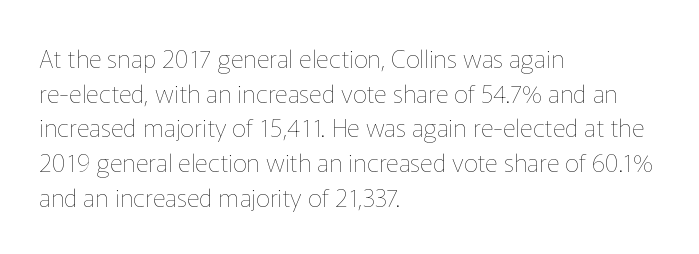
{"italic": "no", "bold": "no", "underline": "no", "align": "left", "line_spacing": "normal", "line_spacing_ratio": 1.39, "letter_spacing": "normal", "letter_spacing_em": 0.0, "glyph_px": 25}
